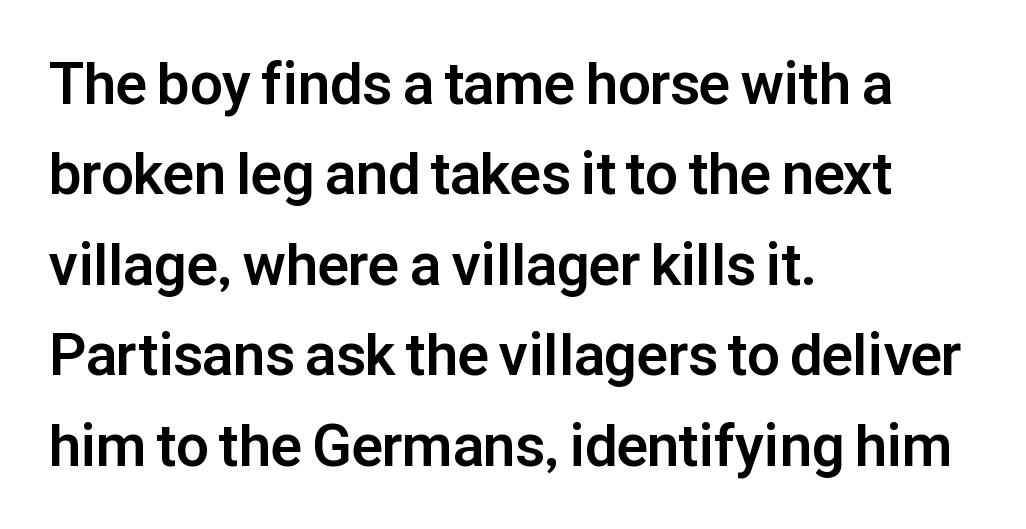
The image shows 58 px bold sans-serif type, upright; set left-aligned, normal line spacing (1.56x), normal letter spacing, not underlined; low stroke contrast and a medium x-height.
